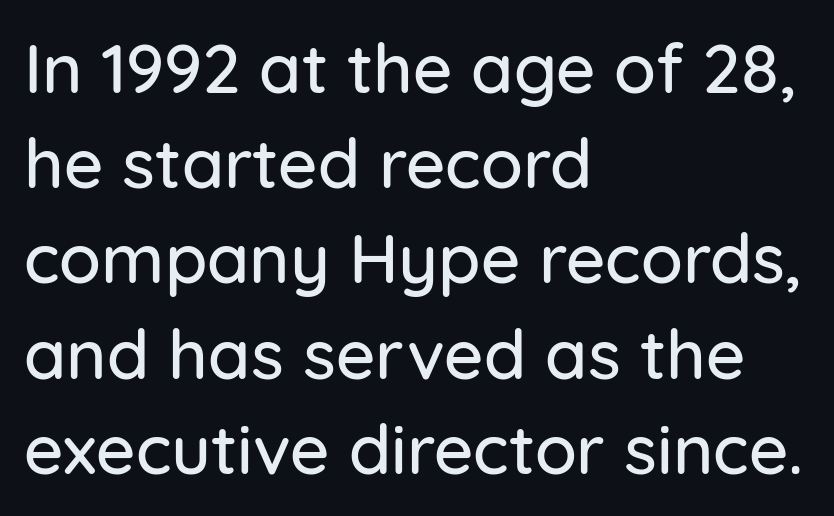
{"serif": "no", "italic": "no", "width": "normal", "stroke_contrast": "low", "x_height": "medium", "monospaced": "no", "underline": "no", "align": "left", "line_spacing": "normal", "line_spacing_ratio": 1.38, "letter_spacing": "normal", "letter_spacing_em": 0.0, "glyph_px": 69}
